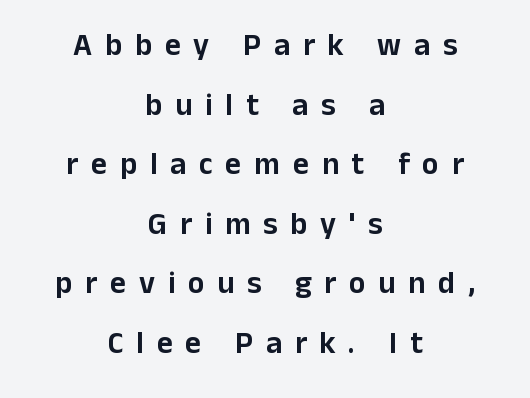
Q: Is the text italic (slanted)? A: No, it is upright.
Q: Is the typeface a serif or a sans-serif typeface? A: Sans-serif.
Q: Is the text underlined? A: No.
Q: How is the paragraph aligned? A: Centered.
Q: Is the spacing between letters normal or unusually wide? A: Unusually wide.
Q: Is the spacing between lines tight, normal or loose? A: Loose.
Q: Width (condensed, normal, or wide)? A: Normal.
Q: Stroke contrast? A: Low.
Q: x-height? A: Medium.
Q: Monospaced? A: No.
